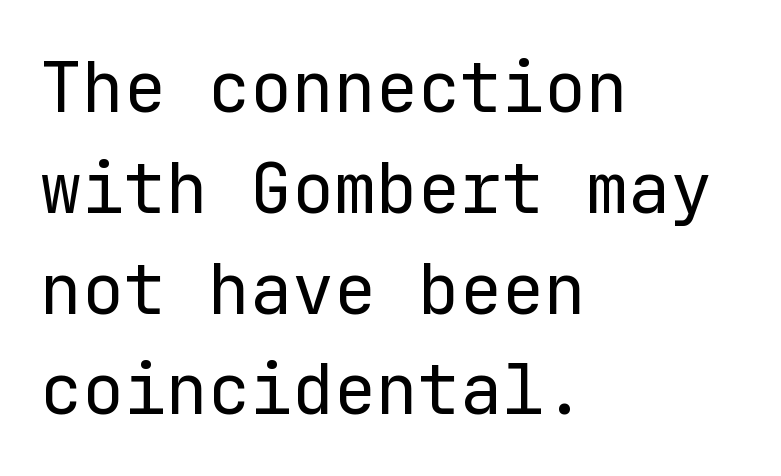
{"serif": "no", "italic": "no", "bold": "no", "weight": "regular", "width": "normal", "stroke_contrast": "low", "x_height": "medium", "monospaced": "yes", "underline": "no", "align": "left", "line_spacing": "normal", "line_spacing_ratio": 1.44, "letter_spacing": "normal", "letter_spacing_em": 0.0, "glyph_px": 70}
